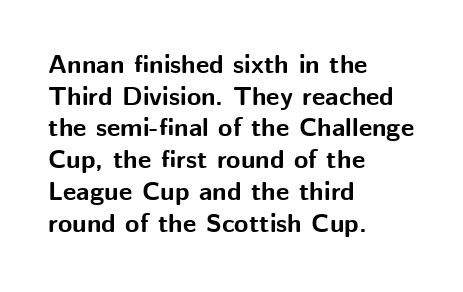
{"italic": "no", "bold": "yes", "underline": "no", "align": "left", "line_spacing_ratio": 1.22, "letter_spacing": "normal", "letter_spacing_em": 0.0, "glyph_px": 26}
